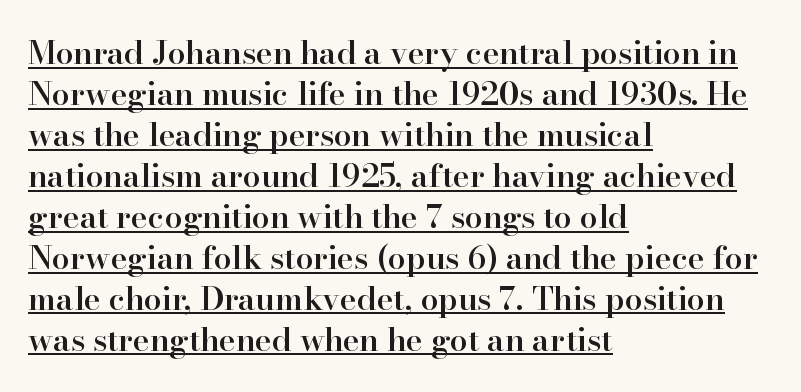
The image shows 32 px semibold serif type, upright; set left-aligned, normal line spacing (1.28x), normal letter spacing, underlined; high stroke contrast and a small x-height.
